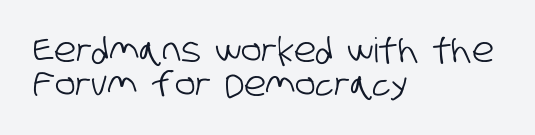
The image shows 34 px condensed sans-serif type; set left-aligned, tight line spacing (0.99x), normal letter spacing, not underlined; low stroke contrast and a large x-height.
